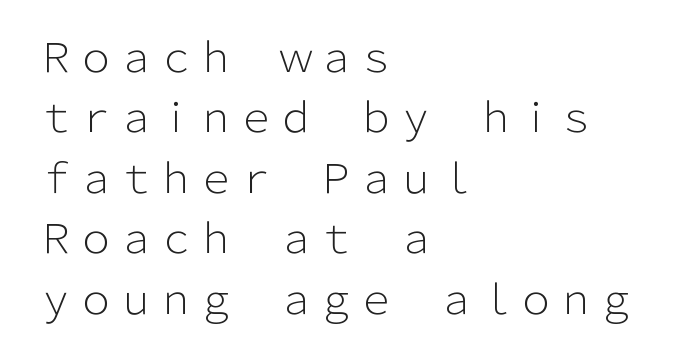
{"serif": "no", "italic": "no", "bold": "no", "weight": "light", "width": "normal", "stroke_contrast": "low", "x_height": "medium", "monospaced": "no", "underline": "no", "align": "left", "line_spacing": "normal", "line_spacing_ratio": 1.51, "letter_spacing": "normal", "letter_spacing_em": 0.0, "glyph_px": 40}
